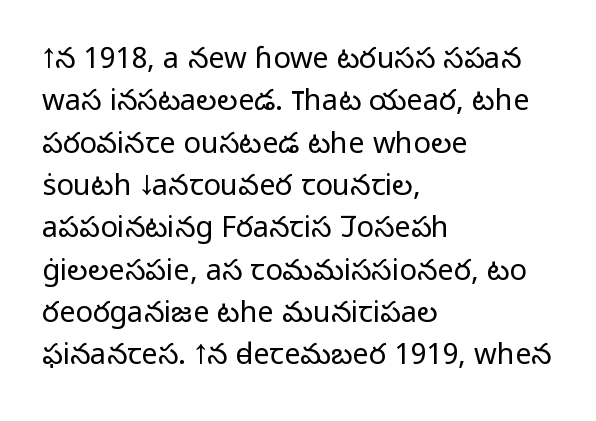
The image shows 29 px light sans-serif type, upright; set left-aligned, normal line spacing (1.46x), normal letter spacing, not underlined; low stroke contrast and a medium x-height.
